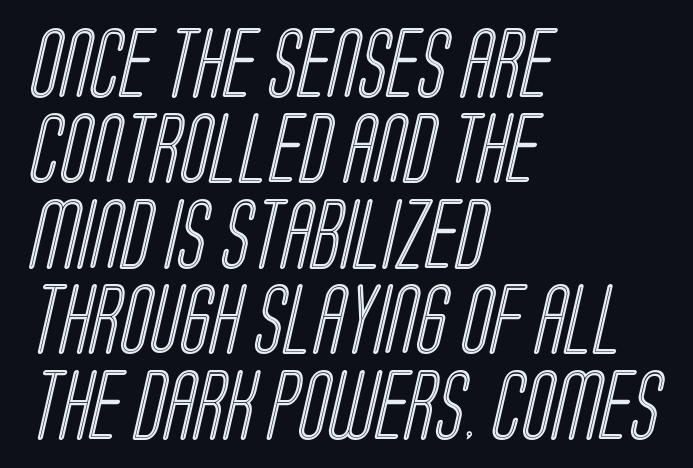
One-word summary of the alignment: left. Honestly, the letter spacing is just normal — you wouldn't notice it. Plain, unruled lines of type. Do the characters align in a grid? No, the font is proportional.
